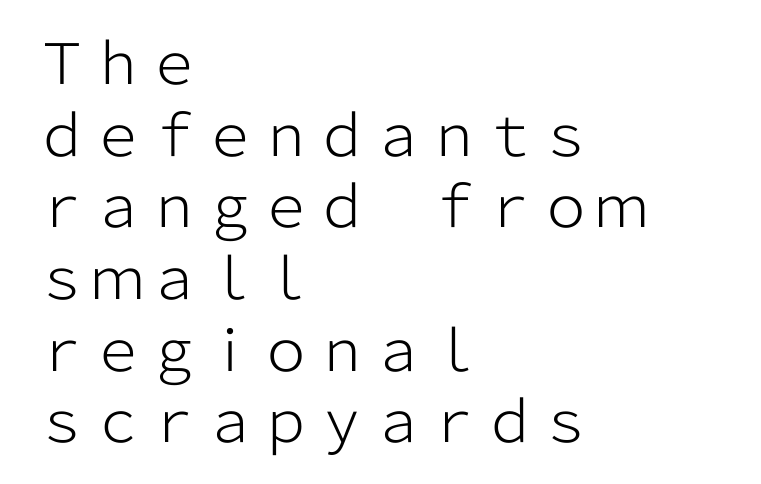
The passage shown is typed in a proportional face where columns would drift. The line-height multiplier appears to be the usual default. The cut favours lightness, reaching ordinary text weight at its darkest. The specimen omits any rule beneath the text block's lines.
